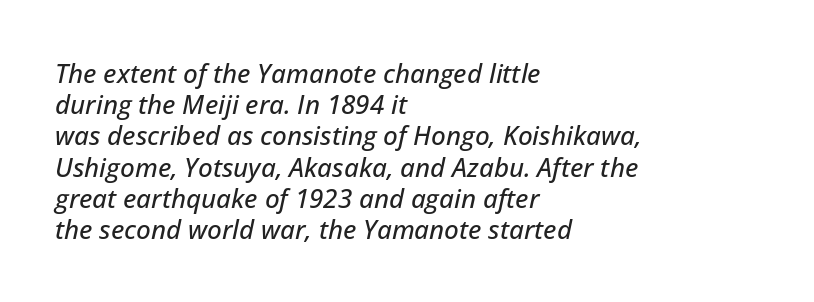
{"italic": "yes", "lean": "right", "slant_degrees": 12, "underline": "no", "align": "left", "line_spacing_ratio": 1.2, "letter_spacing": "normal", "letter_spacing_em": 0.0, "glyph_px": 26}
